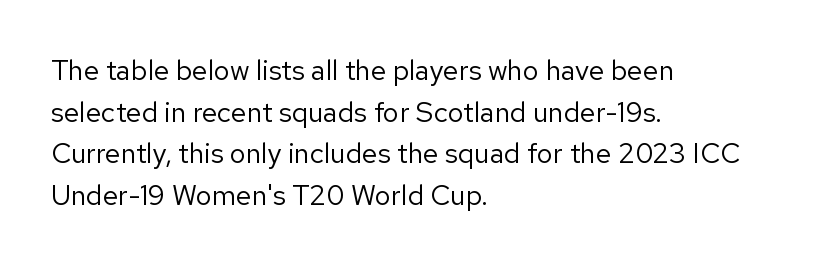
Clear beneath every line of the passage. The rows are spaced the way most documents space them. The tracking reads as untouched default to a designer's eye. The characters are drawn with everyday or finer stroke widths.
